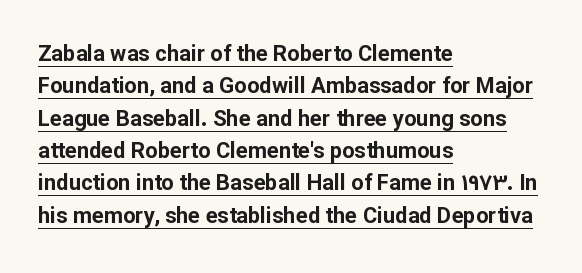
Q: Is the text bold? A: Yes.
Q: Is the text italic (slanted)? A: No, it is upright.
Q: Is the text underlined? A: Yes.
Q: How is the paragraph aligned? A: Left-aligned.
Q: Is the spacing between letters normal or unusually wide? A: Normal.
Q: Is the spacing between lines tight, normal or loose? A: Normal.
